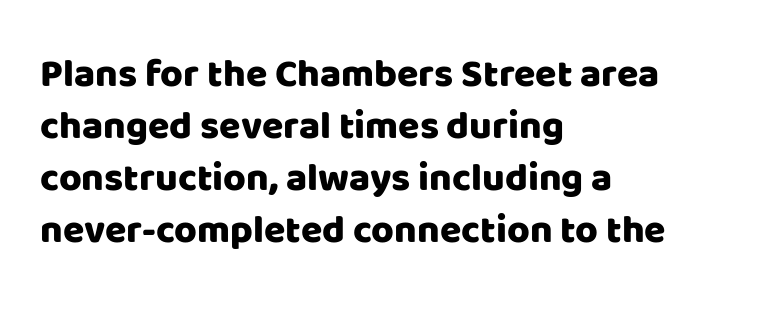
{"serif": "no", "italic": "no", "width": "normal", "stroke_contrast": "low", "x_height": "large", "monospaced": "no", "underline": "no", "align": "left", "line_spacing": "normal", "line_spacing_ratio": 1.33, "letter_spacing": "normal", "letter_spacing_em": 0.0, "glyph_px": 39}
